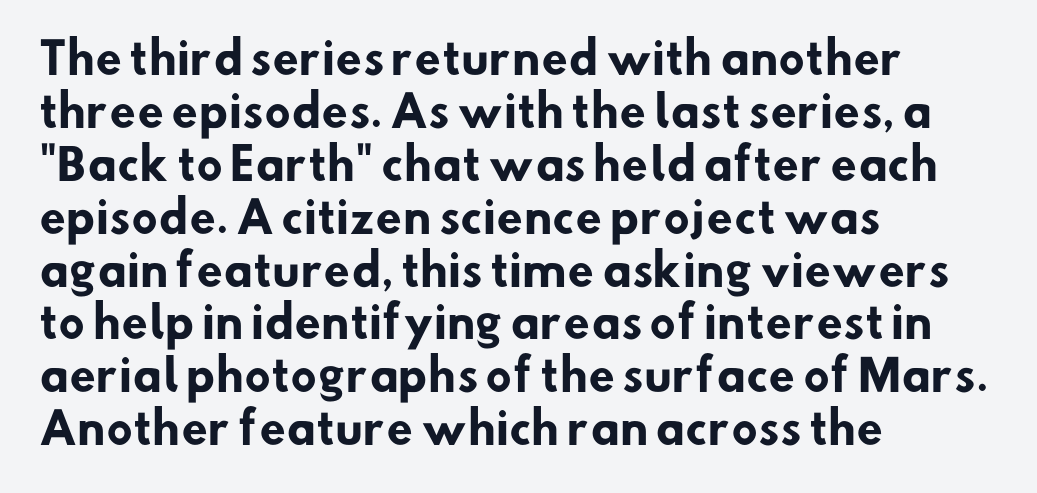
{"serif": "no", "bold": "yes", "weight": "heavy", "width": "normal", "stroke_contrast": "low", "x_height": "small", "monospaced": "no", "underline": "no", "align": "left", "line_spacing_ratio": 1.23, "letter_spacing": "normal", "letter_spacing_em": 0.0, "glyph_px": 43}
